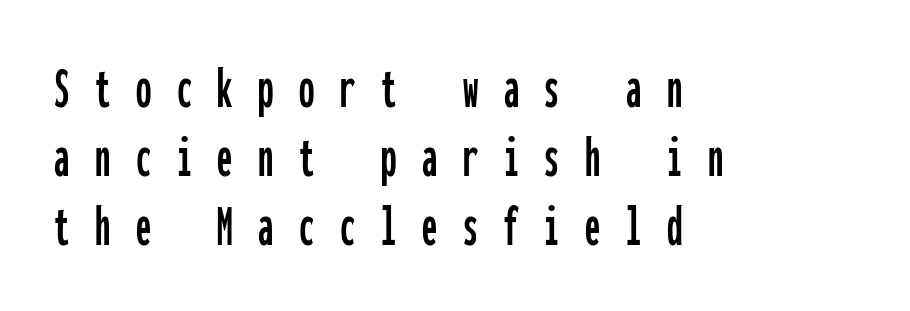
{"serif": "no", "italic": "no", "width": "condensed", "stroke_contrast": "low", "x_height": "medium", "monospaced": "yes", "underline": "no", "align": "left", "line_spacing": "tight", "line_spacing_ratio": 1.13, "letter_spacing": "wide", "letter_spacing_em": 0.42, "glyph_px": 61}
